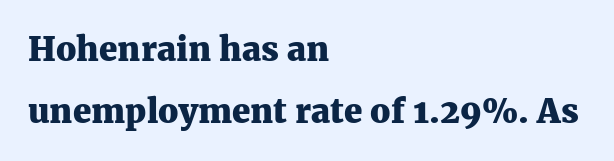
The strokes are fattened all the way to bold. The specimen omits any rule beneath the text block's lines. The passage shown is typed in a proportional face where columns would drift. The type family on display is of the serif kind.
